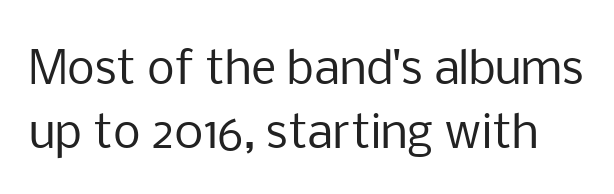
Q: Is the text bold? A: No.
Q: Is the text italic (slanted)? A: No, it is upright.
Q: Is the typeface a serif or a sans-serif typeface? A: Sans-serif.
Q: Is the text underlined? A: No.
Q: Is the spacing between letters normal or unusually wide? A: Normal.
Q: Is the spacing between lines tight, normal or loose? A: Normal.
Q: Width (condensed, normal, or wide)? A: Normal.
Q: Stroke contrast? A: Low.
Q: x-height? A: Medium.
Q: Monospaced? A: No.
